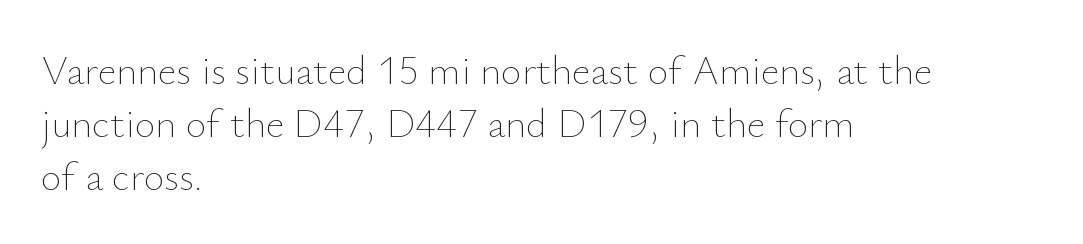
Q: Is the text bold? A: No.
Q: Is the text italic (slanted)? A: No, it is upright.
Q: Is the text underlined? A: No.
Q: How is the paragraph aligned? A: Left-aligned.
Q: Is the spacing between letters normal or unusually wide? A: Normal.
Q: Is the spacing between lines tight, normal or loose? A: Normal.
Q: Width (condensed, normal, or wide)? A: Normal.
Q: Stroke contrast? A: Low.
Q: x-height? A: Small.
Q: Monospaced? A: No.
